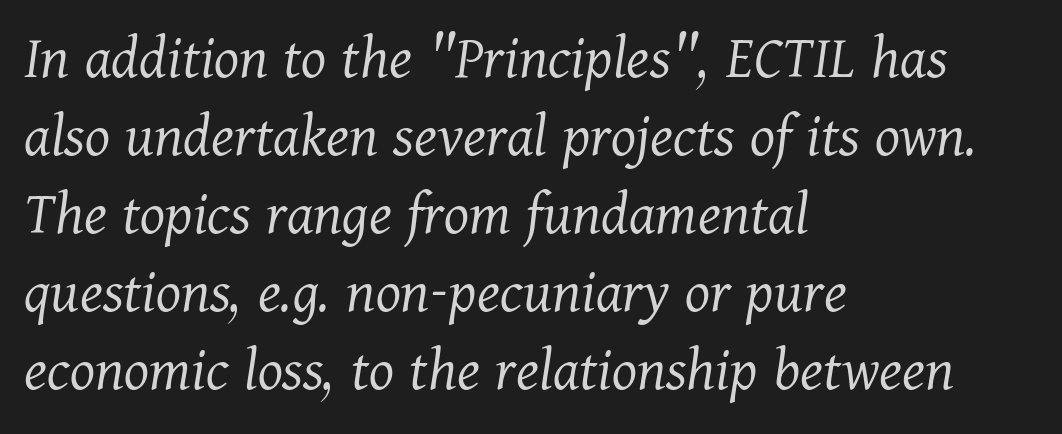
The string is rendered with underlining switched off. Small tapered or slab feet sit at the stroke ends, so this counts as serif. The letterforms sit shoulder to shoulder at normal distance. Is the block centered? No — it sits flush against the left margin. In terms of posture, this sample is oblique.
